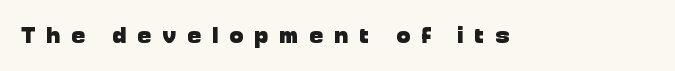
Stroke thickness is high; the sample reads as a true bold. The tracking reads as deliberately expanded to a designer's eye. If you drew a line through each stem, it would be perfectly vertical. The space beneath each line is pristine and unruled.
